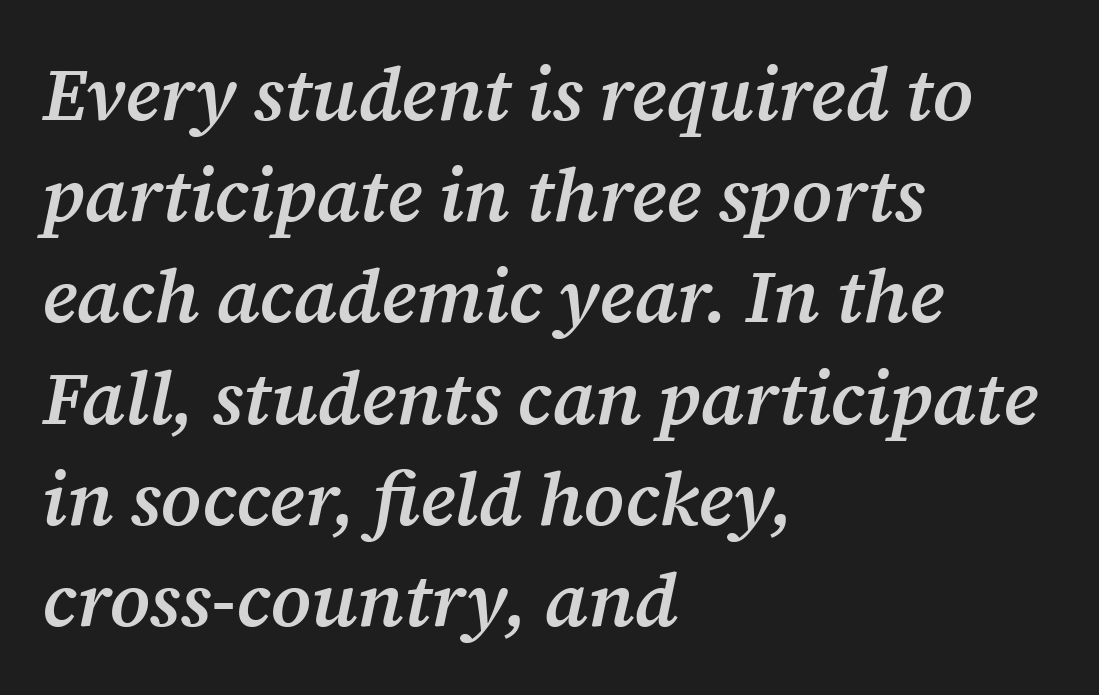
These lines are composed in type with serifs. Varying glyph widths throughout — classic text-font behaviour. Any mark beneath the type? The region is blank. The rag falls on the right side of this text block. Typesetter's note: demi weight, one step under bold.
